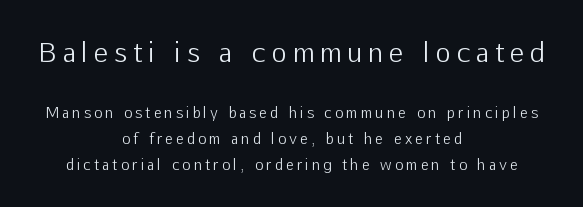
Between one letter and the next there's a generous, obvious gap. The specimen reads as upright at a glance. Nobody drew a line under any word here. The face used here appears at its bigger size in the upper chunk. The typesetting does not lean heavy: it is not bold. Neither beginnings nor endings align; midpoints do.
